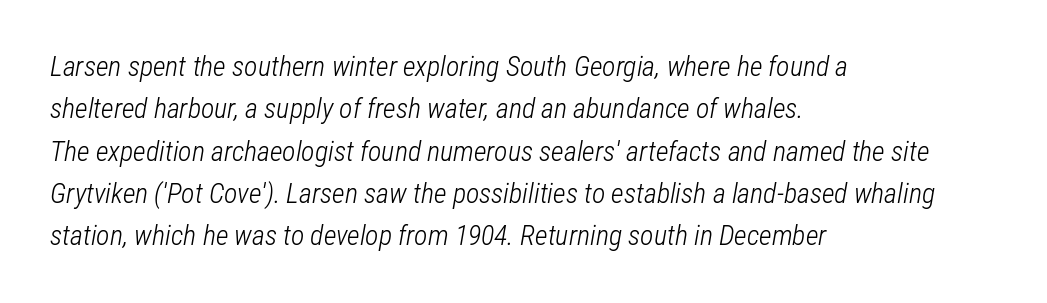
The image shows 28 px light, condensed type, italic (leaning right); set left-aligned, normal line spacing (1.51x), normal letter spacing, not underlined; low stroke contrast and a medium x-height.
